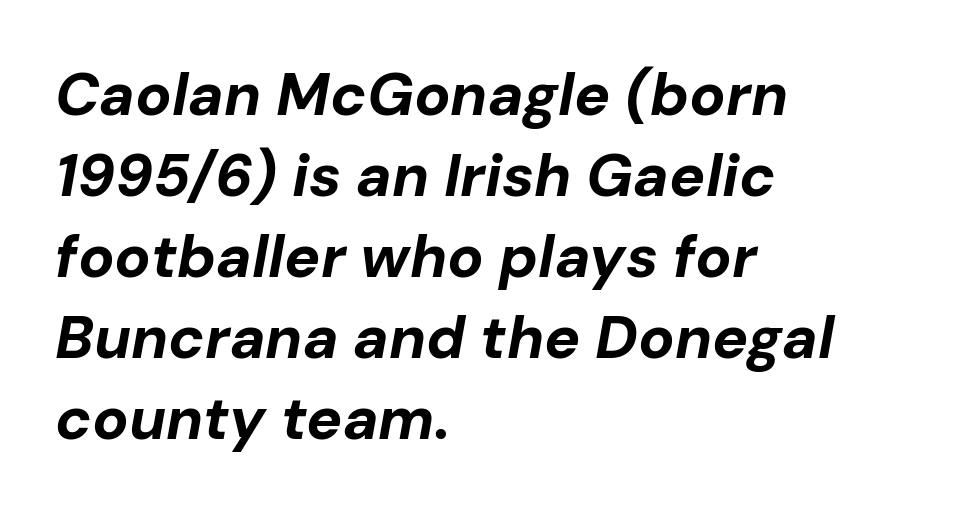
The image shows 60 px bold type, italic (leaning right); set left-aligned, normal line spacing (1.35x), normal letter spacing, not underlined; low stroke contrast and a medium x-height.
